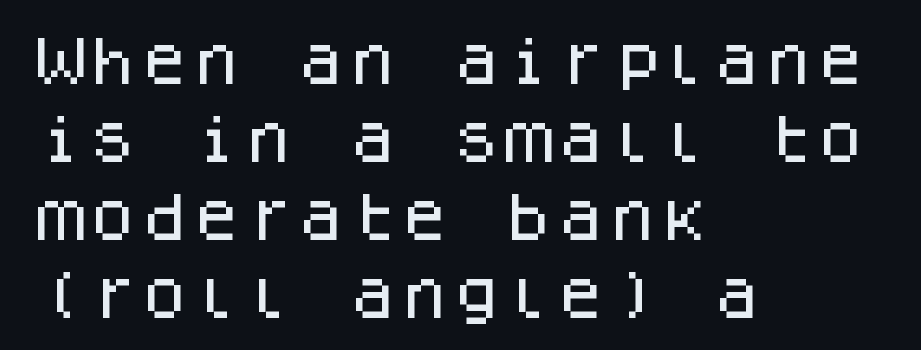
The image shows 52 px sans-serif type, upright, monospaced; set left-aligned, normal line spacing (1.5x), normal letter spacing, not underlined; low stroke contrast and a large x-height.
